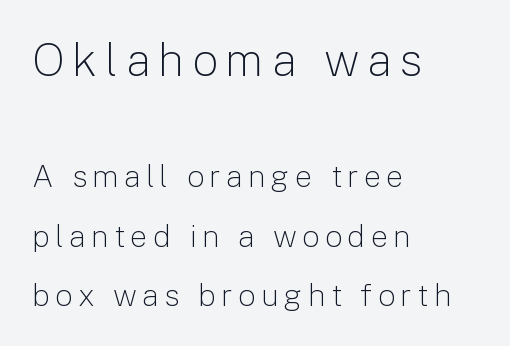
Q: Is the text bold? A: No.
Q: Is the text italic (slanted)? A: No, it is upright.
Q: Is the typeface a serif or a sans-serif typeface? A: Sans-serif.
Q: Is the text underlined? A: No.
Q: How is the paragraph aligned? A: Left-aligned.
Q: Is the spacing between lines tight, normal or loose? A: Loose.
Q: Which block of text is set in a larger size, the first (top) or the second (bottom)? A: The first (top) one.
Q: Width (condensed, normal, or wide)? A: Normal.
Q: Stroke contrast? A: Low.
Q: x-height? A: Medium.
Q: Monospaced? A: No.
